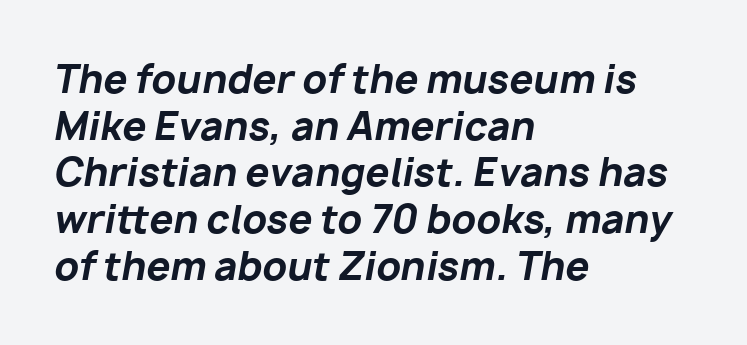
Compared with a centered layout, this one pins lines to the left instead. Characters follow at the spacing the type designer built in. Bare-footed words on every line. In terms of posture, this sample is oblique. Spacing verdict: proportional, widths tailored to each character. Every letter is thick-stroked: bold, no question.
